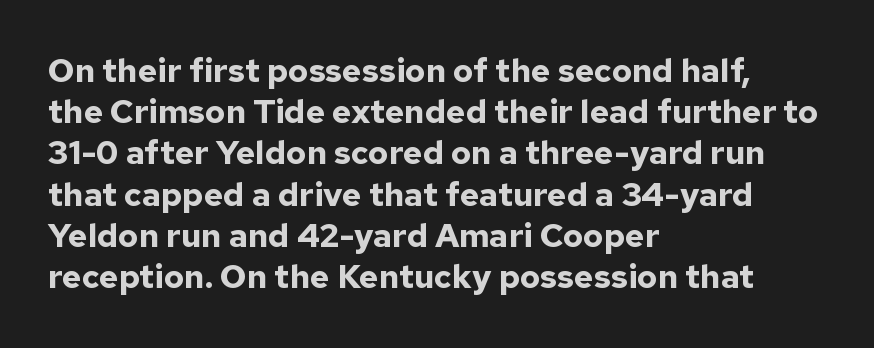
Q: Is the text bold? A: Yes.
Q: Is the text italic (slanted)? A: No, it is upright.
Q: Is the typeface a serif or a sans-serif typeface? A: Sans-serif.
Q: Is the text underlined? A: No.
Q: How is the paragraph aligned? A: Left-aligned.
Q: Is the spacing between letters normal or unusually wide? A: Normal.
Q: Is the spacing between lines tight, normal or loose? A: Normal.
Q: Width (condensed, normal, or wide)? A: Normal.
Q: Stroke contrast? A: Low.
Q: x-height? A: Medium.
Q: Monospaced? A: No.
